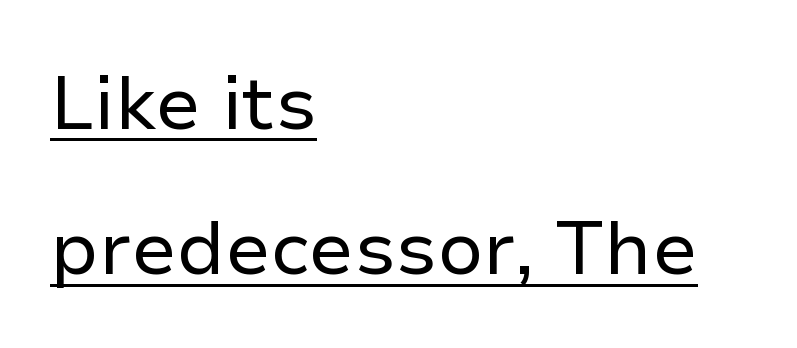
The image shows 75 px regular-weight sans-serif type, upright; set left-aligned, loose line spacing (1.94x), normal letter spacing, underlined; low stroke contrast and a medium x-height.
